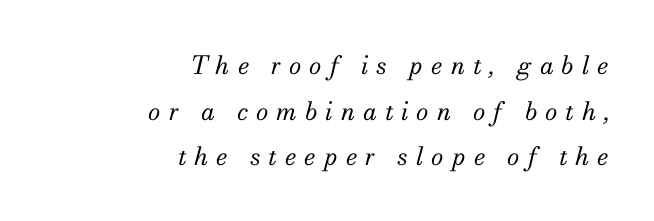
The image shows 25 px text type, italic (leaning right); set right-aligned, line spacing 1.83x, unusually wide letter spacing (+0.32 em), not underlined.
